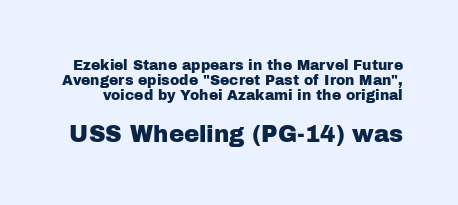
{"italic": "no", "underline": "no", "line_spacing": "tight", "line_spacing_ratio": 1.06, "letter_spacing": "normal", "letter_spacing_em": 0.0, "larger_block": "second", "size_ratio": 1.64, "glyph_px": 23}
